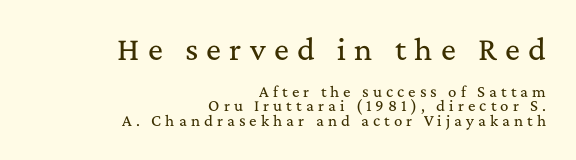
Q: Is the text italic (slanted)? A: No, it is upright.
Q: Is the typeface a serif or a sans-serif typeface? A: Serif.
Q: Is the text underlined? A: No.
Q: How is the paragraph aligned? A: Right-aligned.
Q: Is the spacing between letters normal or unusually wide? A: Unusually wide.
Q: Is the spacing between lines tight, normal or loose? A: Tight.
Q: Which block of text is set in a larger size, the first (top) or the second (bottom)? A: The first (top) one.
Q: Width (condensed, normal, or wide)? A: Normal.
Q: Stroke contrast? A: Medium.
Q: x-height? A: Medium.
Q: Monospaced? A: No.
